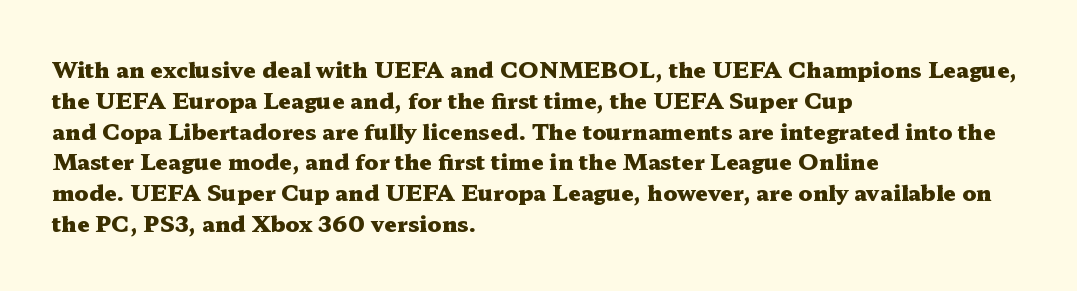
Q: Is the text bold? A: Yes.
Q: Is the text italic (slanted)? A: No, it is upright.
Q: Is the text underlined? A: No.
Q: How is the paragraph aligned? A: Left-aligned.
Q: Is the spacing between letters normal or unusually wide? A: Normal.
Q: Is the spacing between lines tight, normal or loose? A: Normal.
